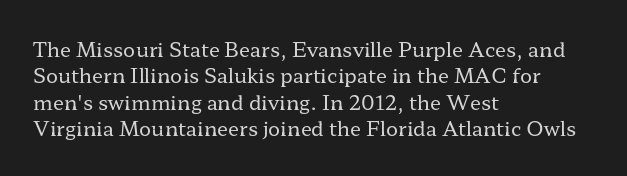
Characters remain perfectly vertical along every line. Rows of type keep a routine distance in the vertical direction. The face looks like a standard text weight, possibly lighter. Letter spacing: default. Each row of text sits above clean, open space.
